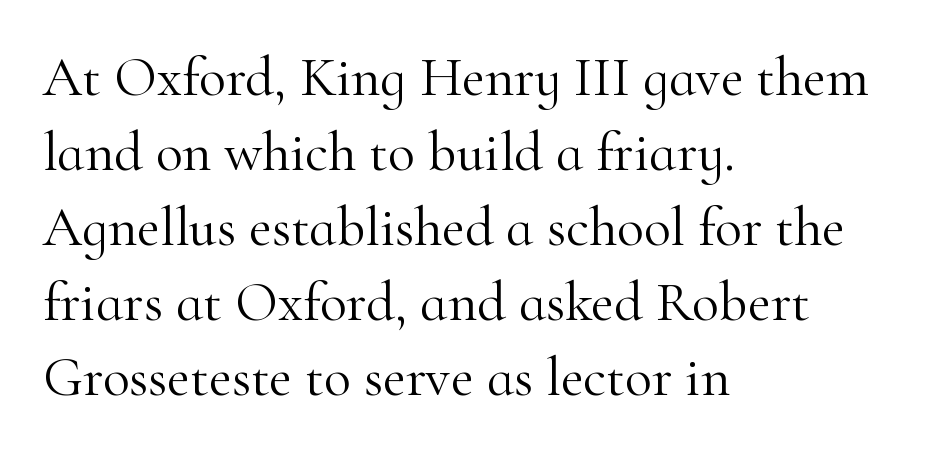
The image shows 56 px light serif type, upright; set left-aligned, normal line spacing (1.34x), normal letter spacing, not underlined; high stroke contrast and a small x-height.
